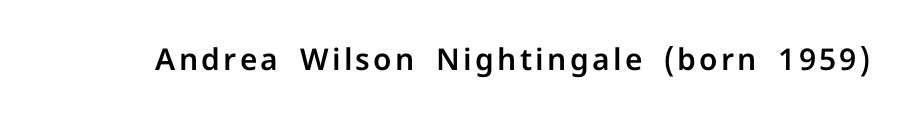
The designer went with a sans here, leaving each stem footless. A clean baseline with only descenders dipping below it. Does the lettering tilt? It doesn't — this is upright. Note the varied advance widths — an 'i' is clearly narrower than an 'm'.
